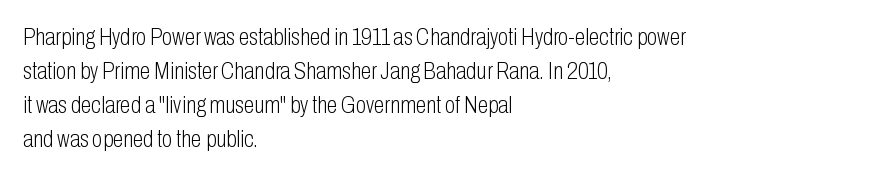
The image shows 24 px text type, upright; set left-aligned, normal line spacing (1.41x), normal letter spacing, not underlined.
